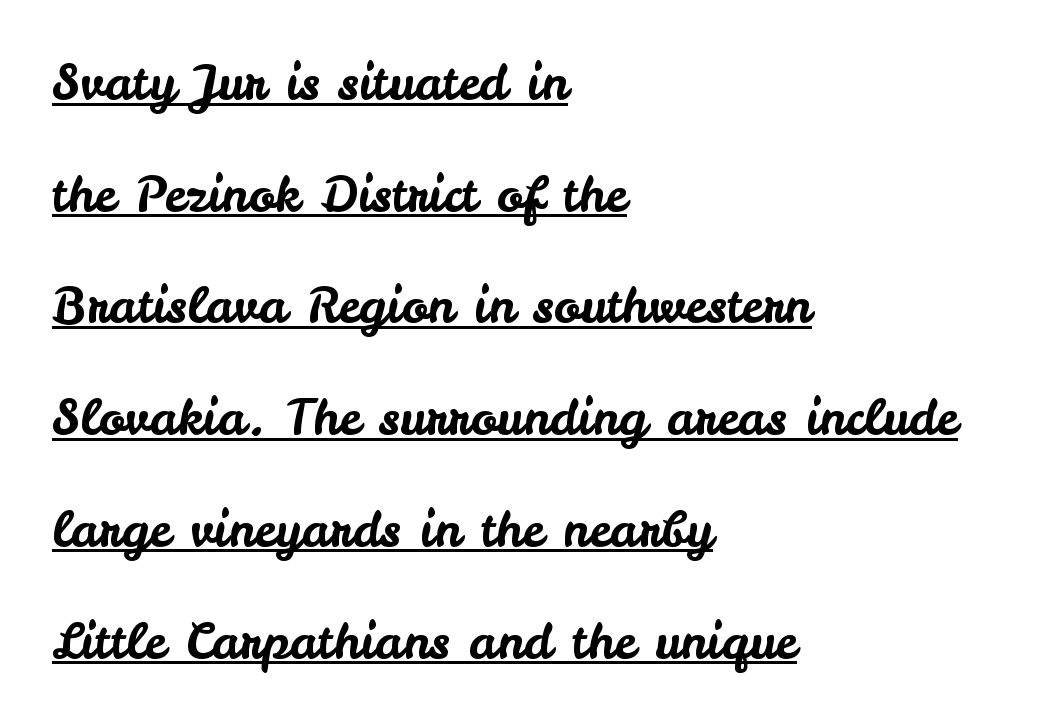
{"serif": "no", "width": "normal", "stroke_contrast": "low", "x_height": "small", "monospaced": "no", "underline": "yes", "align": "left", "line_spacing": "loose", "line_spacing_ratio": 2.28, "letter_spacing": "normal", "letter_spacing_em": 0.0, "glyph_px": 49}
